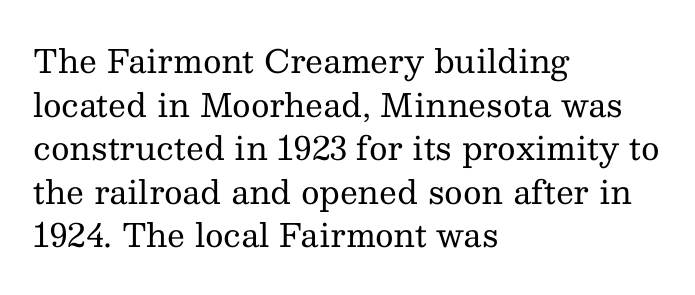
{"serif": "yes", "italic": "no", "bold": "no", "weight": "regular", "width": "normal", "stroke_contrast": "medium", "x_height": "medium", "monospaced": "no", "underline": "no", "align": "left", "line_spacing": "normal", "line_spacing_ratio": 1.36, "letter_spacing": "normal", "letter_spacing_em": 0.0, "glyph_px": 32}
